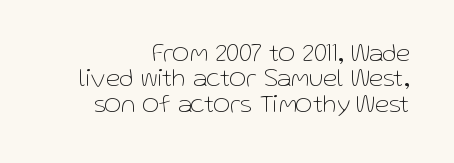
Is the stroke heavy? The answer is a plain regular-or-lighter. The type sits square on the baseline with zero lean. Baseline-to-baseline distance is barely more than the letter height. The words here are not underlined. Is the block centered? No — it sits flush against the right margin.
